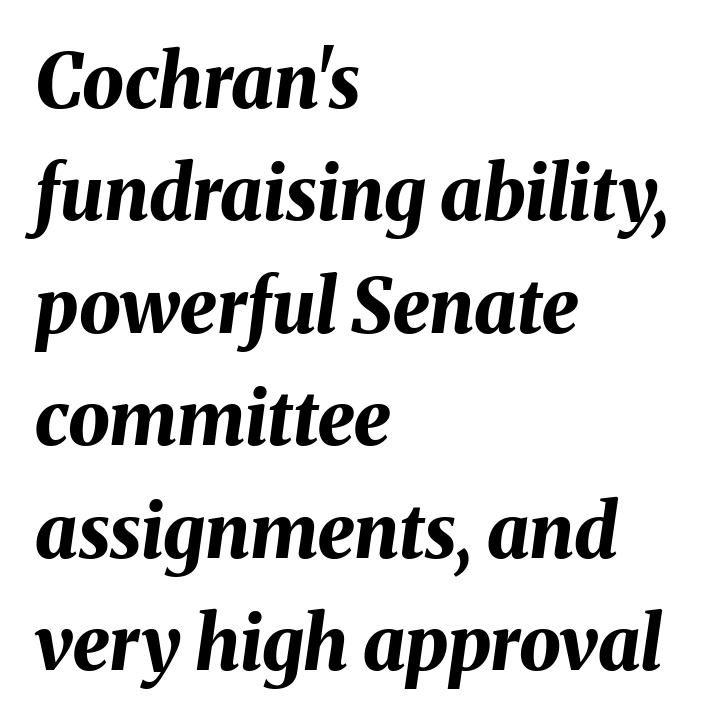
Typesetter's note: full bold, strokes at maximum text heaviness. Lines of text with bare space underneath. Looks like regular typesetting: each glyph gets only the width it needs. Typeset ragged right — the left edge is the straight one. Whoever set this chose a conventional vertical rhythm. Observe the lean: these are italic letterforms.
